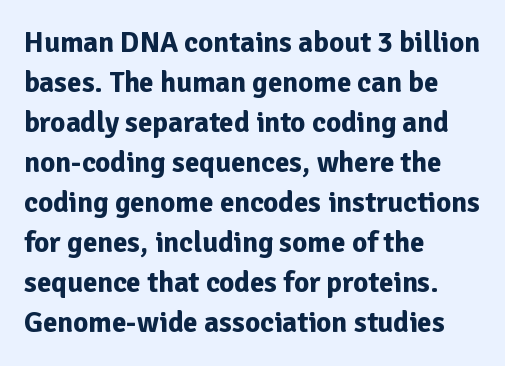
The image shows 29 px bold sans-serif type, upright; set left-aligned, normal line spacing (1.38x), normal letter spacing, not underlined; low stroke contrast and a medium x-height.
